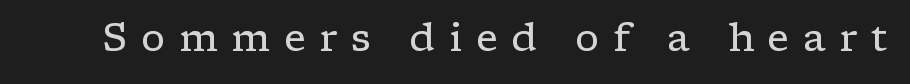
{"serif": "yes", "italic": "no", "bold": "no", "weight": "regular", "width": "wide", "stroke_contrast": "low", "x_height": "medium", "monospaced": "no", "underline": "no", "letter_spacing": "wide", "letter_spacing_em": 0.35, "glyph_px": 39}
